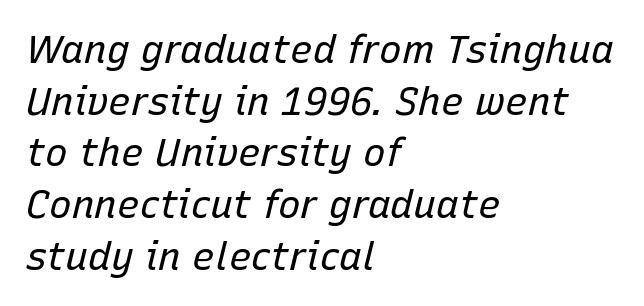
The image shows 38 px regular-weight type, italic (leaning right); set left-aligned, normal line spacing (1.36x), normal letter spacing, not underlined; low stroke contrast and a medium x-height.
